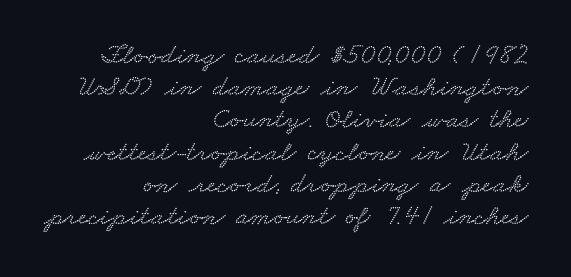
The image shows 29 px wide type; set right-aligned, tight line spacing (1.11x), normal letter spacing, not underlined; low stroke contrast and a small x-height.
